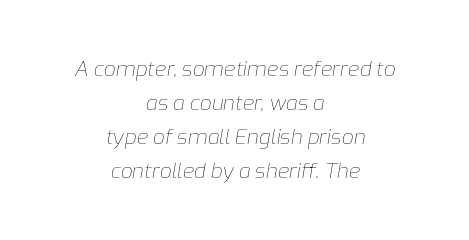
Nothing unusual about the tracking: characters are spaced as the font intends. Regular leading. The strip under each line holds only bare page. Italic: yes, the glyphs are oblique.
